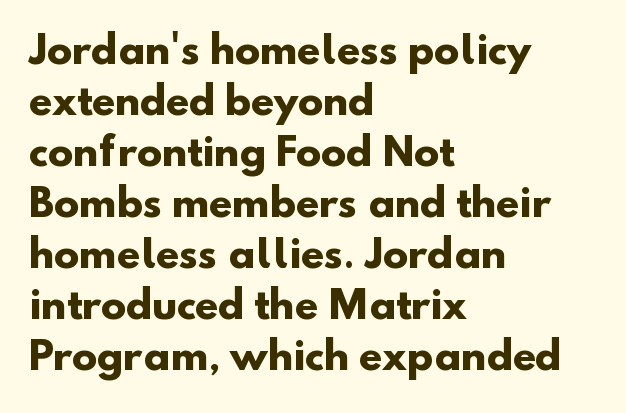
Q: Is the text bold? A: Yes.
Q: Is the typeface a serif or a sans-serif typeface? A: Sans-serif.
Q: Is the text underlined? A: No.
Q: How is the paragraph aligned? A: Left-aligned.
Q: Is the spacing between letters normal or unusually wide? A: Normal.
Q: Is the spacing between lines tight, normal or loose? A: Normal.
Q: Width (condensed, normal, or wide)? A: Normal.
Q: Stroke contrast? A: Low.
Q: x-height? A: Small.
Q: Monospaced? A: No.
